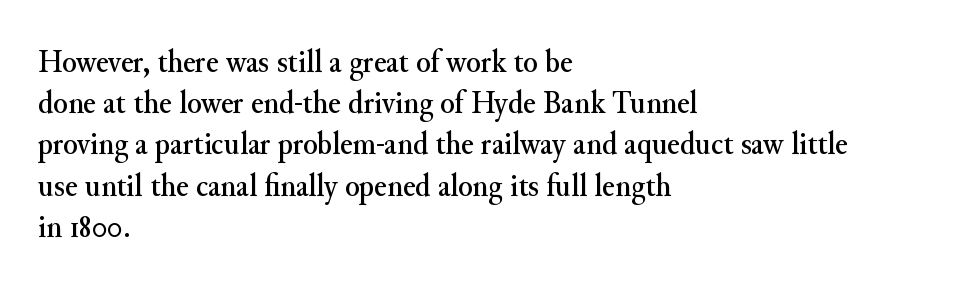
Q: Is the text italic (slanted)? A: No, it is upright.
Q: Is the typeface a serif or a sans-serif typeface? A: Serif.
Q: Is the text underlined? A: No.
Q: How is the paragraph aligned? A: Left-aligned.
Q: Is the spacing between letters normal or unusually wide? A: Normal.
Q: Is the spacing between lines tight, normal or loose? A: Normal.
Q: Width (condensed, normal, or wide)? A: Normal.
Q: Stroke contrast? A: Medium.
Q: x-height? A: Small.
Q: Monospaced? A: No.
